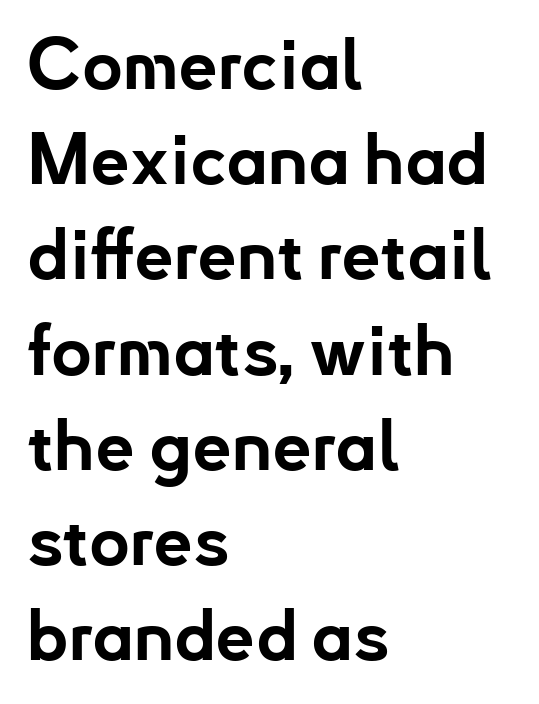
{"serif": "no", "italic": "no", "bold": "yes", "weight": "bold", "width": "normal", "stroke_contrast": "low", "x_height": "small", "monospaced": "no", "underline": "no", "align": "left", "line_spacing": "normal", "line_spacing_ratio": 1.36, "letter_spacing": "normal", "letter_spacing_em": 0.0, "glyph_px": 70}
